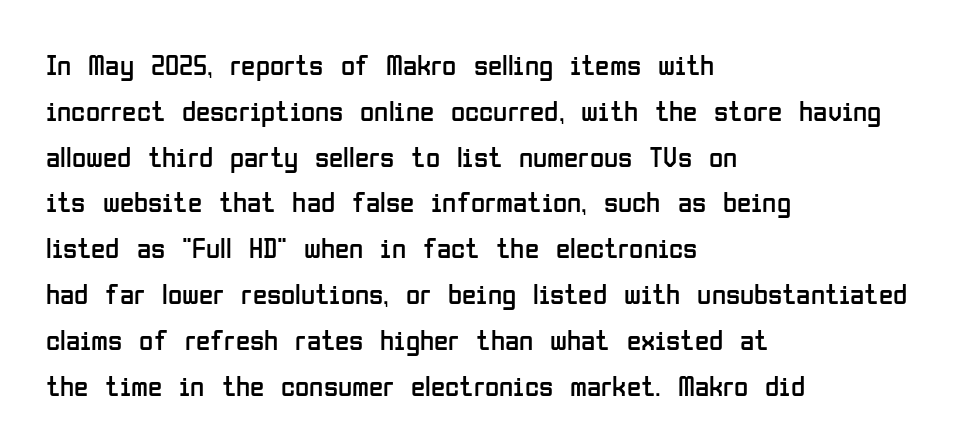
Q: Is the text bold? A: No.
Q: Is the text italic (slanted)? A: No, it is upright.
Q: Is the typeface a serif or a sans-serif typeface? A: Sans-serif.
Q: Is the text underlined? A: No.
Q: How is the paragraph aligned? A: Left-aligned.
Q: Is the spacing between letters normal or unusually wide? A: Normal.
Q: Is the spacing between lines tight, normal or loose? A: Normal.
Q: Width (condensed, normal, or wide)? A: Condensed.
Q: Stroke contrast? A: Low.
Q: x-height? A: Medium.
Q: Monospaced? A: No.
